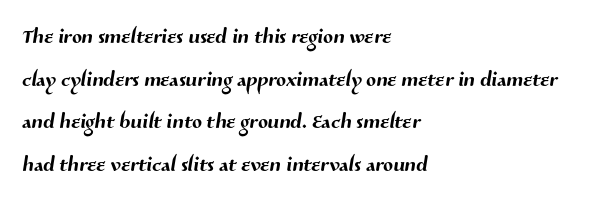
{"serif": "no", "width": "normal", "stroke_contrast": "medium", "x_height": "medium", "monospaced": "no", "underline": "no", "align": "left", "line_spacing": "normal", "line_spacing_ratio": 1.47, "letter_spacing": "normal", "letter_spacing_em": 0.0, "glyph_px": 29}
